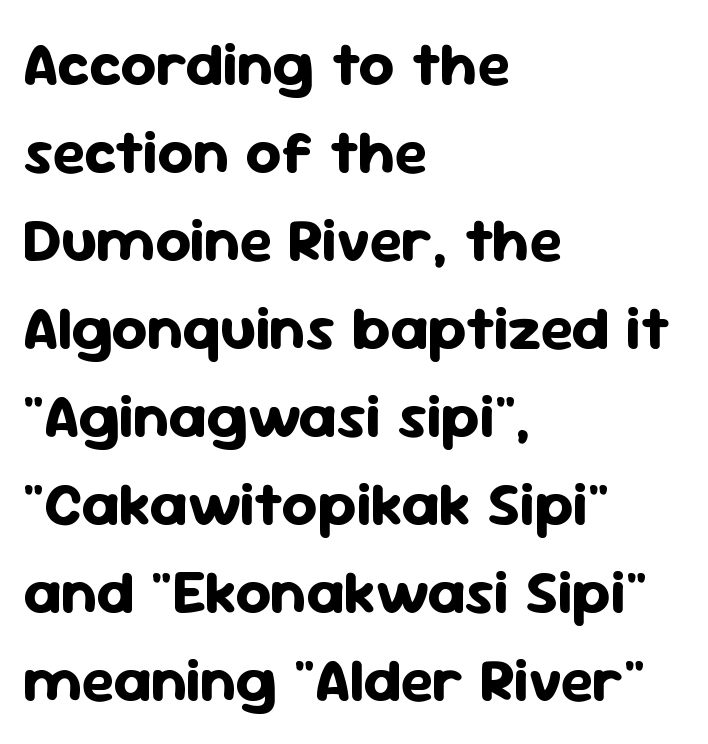
Every character sits straight up, as roman type does. Character widths vary here, with narrow letters taking less room than wide ones. Glyph-to-glyph distance matches everyday printed text. A typesetter would call this leading conventional body-copy spacing. Any mark beneath the type? The region is blank. These words are printed bold, with thick strokes throughout.
